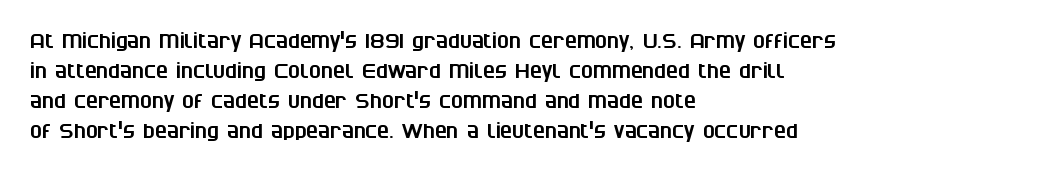
Students, observe: this is what conventionally led text looks like. The lines are quadded left. Clear beneath every line of the passage. Honestly, the letter spacing is just normal — you wouldn't notice it.
